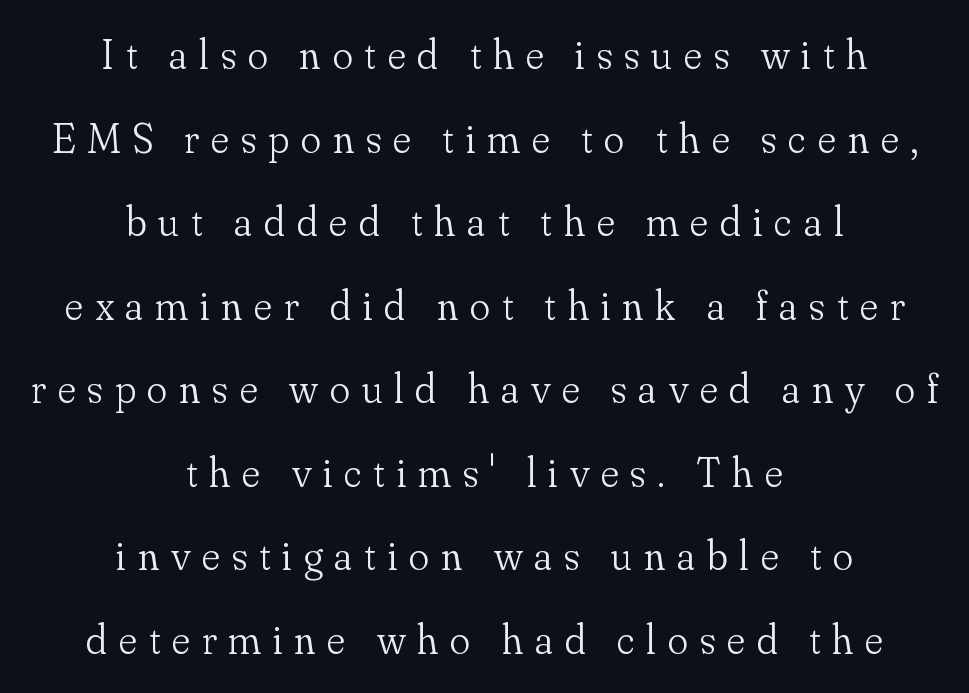
Think of a printed novel: that variable character pitch is what you see here. This sample uses an upright cut, with every glyph sitting square on the baseline. Heaviness? Minimal to ordinary, like unemphasized prose. Leftover space on each line is divided equally before and after the words.
